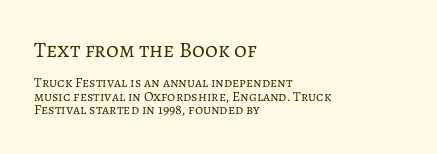
The image shows 22 px text type, upright; set left-aligned, tight line spacing (0.95x), normal letter spacing, not underlined; the first (top) block is 1.57x larger.
